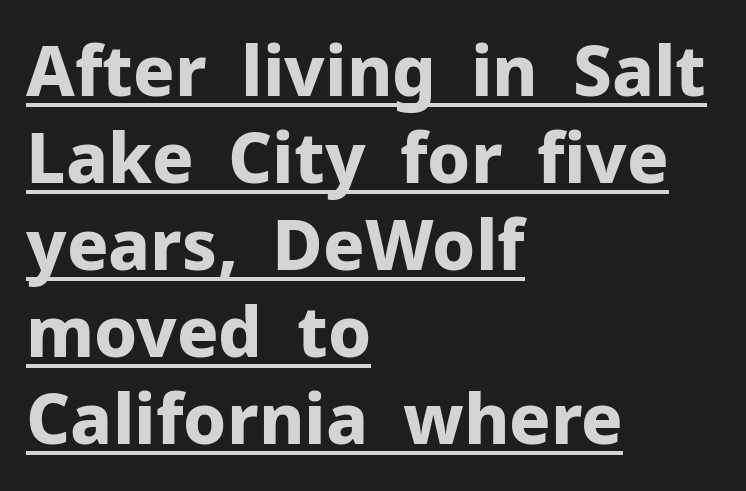
{"serif": "no", "italic": "no", "bold": "yes", "weight": "bold", "width": "normal", "stroke_contrast": "low", "x_height": "medium", "monospaced": "no", "underline": "yes", "align": "left", "line_spacing": "normal", "line_spacing_ratio": 1.26, "letter_spacing": "normal", "letter_spacing_em": 0.0, "glyph_px": 69}
